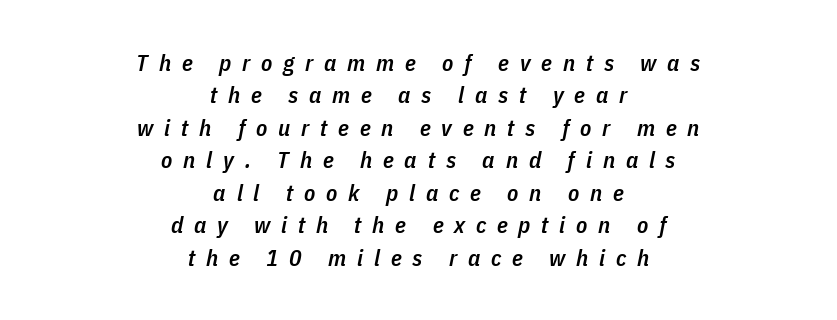
{"italic": "yes", "lean": "right", "slant_degrees": 11, "bold": "semi", "underline": "no", "align": "center", "line_spacing": "normal", "line_spacing_ratio": 1.41, "letter_spacing": "wide", "letter_spacing_em": 0.47, "glyph_px": 23}
